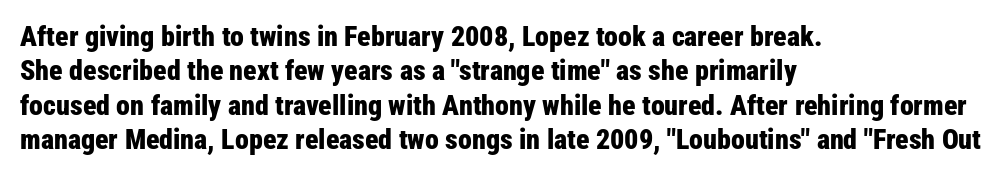
Q: Is the text bold? A: Yes.
Q: Is the text italic (slanted)? A: No, it is upright.
Q: Is the typeface a serif or a sans-serif typeface? A: Sans-serif.
Q: Is the text underlined? A: No.
Q: How is the paragraph aligned? A: Left-aligned.
Q: Is the spacing between letters normal or unusually wide? A: Normal.
Q: Width (condensed, normal, or wide)? A: Condensed.
Q: Stroke contrast? A: Low.
Q: x-height? A: Medium.
Q: Monospaced? A: No.
